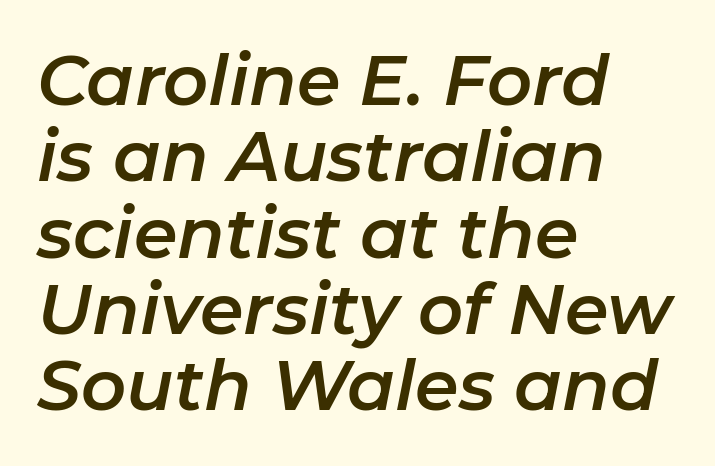
{"italic": "yes", "lean": "right", "slant_degrees": 11, "width": "normal", "stroke_contrast": "low", "x_height": "medium", "monospaced": "no", "underline": "no", "align": "left", "line_spacing": "tight", "line_spacing_ratio": 1.09, "letter_spacing": "normal", "letter_spacing_em": 0.0, "glyph_px": 70}
